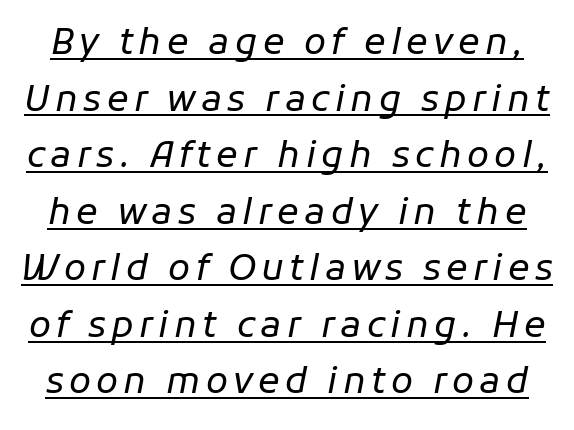
Q: Is the text bold? A: No.
Q: Is the text italic (slanted)? A: Yes, it leans right by about 11 degrees.
Q: Is the text underlined? A: Yes.
Q: Is the spacing between lines tight, normal or loose? A: Normal.
Q: Width (condensed, normal, or wide)? A: Normal.
Q: Stroke contrast? A: Low.
Q: x-height? A: Medium.
Q: Monospaced? A: No.
